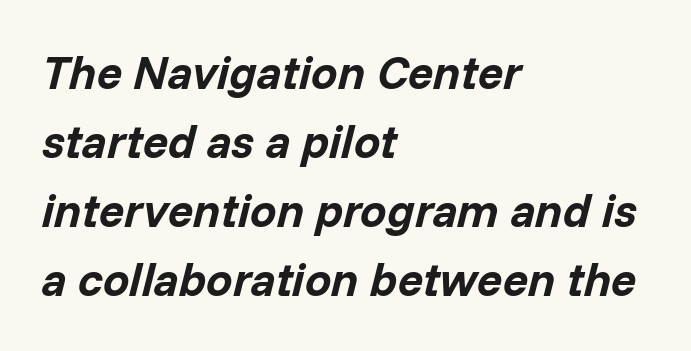
Q: Is the text bold? A: Yes.
Q: Is the text italic (slanted)? A: Yes, it leans right by about 14 degrees.
Q: Is the text underlined? A: No.
Q: How is the paragraph aligned? A: Left-aligned.
Q: Is the spacing between letters normal or unusually wide? A: Normal.
Q: Is the spacing between lines tight, normal or loose? A: Normal.
Q: Width (condensed, normal, or wide)? A: Normal.
Q: Stroke contrast? A: Low.
Q: x-height? A: Medium.
Q: Monospaced? A: No.
